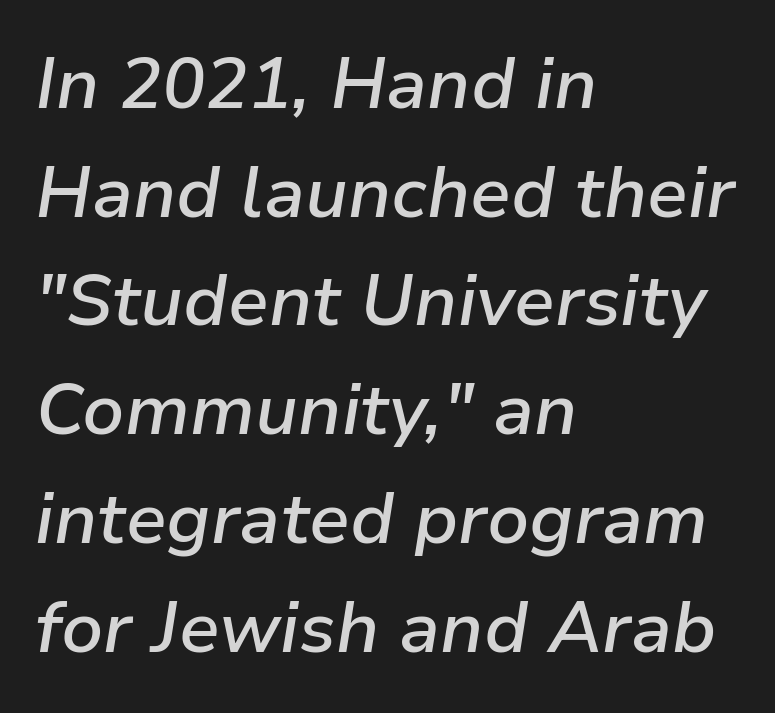
{"italic": "yes", "lean": "right", "slant_degrees": 9, "bold": "semi", "weight": "semibold", "width": "normal", "stroke_contrast": "low", "x_height": "medium", "monospaced": "no", "underline": "no", "align": "left", "line_spacing": "normal", "line_spacing_ratio": 1.51, "letter_spacing": "normal", "letter_spacing_em": 0.0, "glyph_px": 72}
